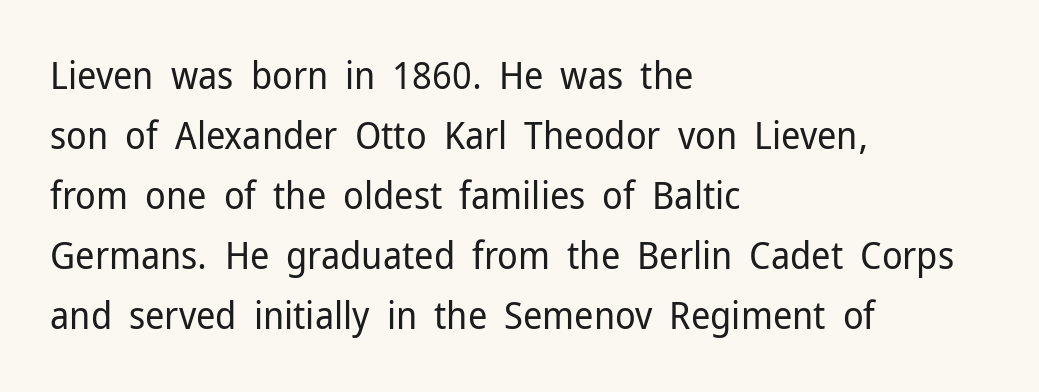
Rows of type keep a routine distance in the vertical direction. The face used here is proportionally spaced, like ordinary book or web type. A roman cut, with each character standing at attention. All the whitespace from short lines collects on the right.
